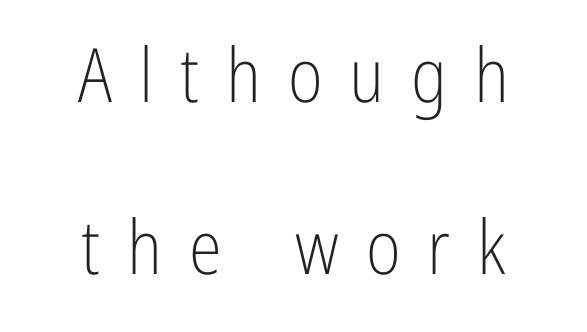
The image shows 75 px light, condensed sans-serif type, upright; set centered, loose line spacing (2.3x), unusually wide letter spacing (+0.36 em), not underlined; low stroke contrast and a medium x-height.
